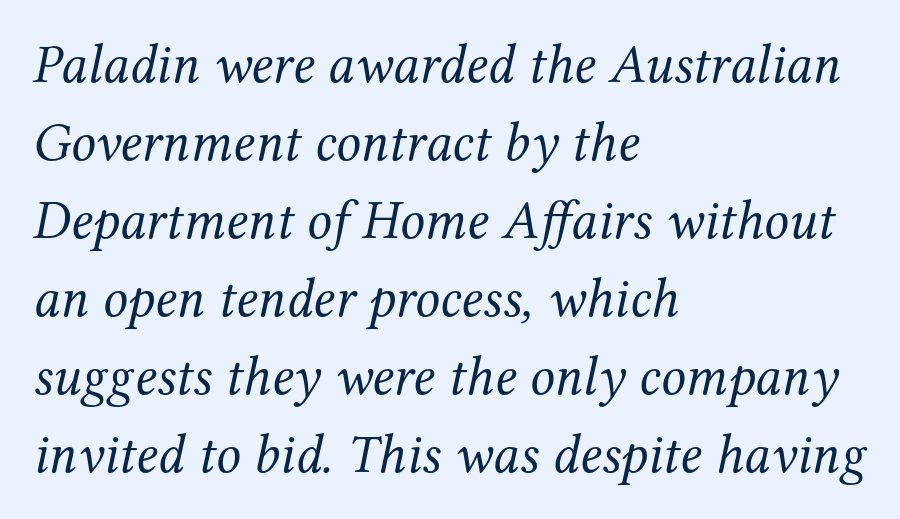
{"serif": "yes", "italic": "yes", "lean": "right", "slant_degrees": 12, "bold": "no", "weight": "regular", "width": "normal", "stroke_contrast": "medium", "x_height": "medium", "monospaced": "no", "underline": "no", "align": "left", "line_spacing": "normal", "line_spacing_ratio": 1.42, "letter_spacing": "normal", "letter_spacing_em": 0.0, "glyph_px": 55}
